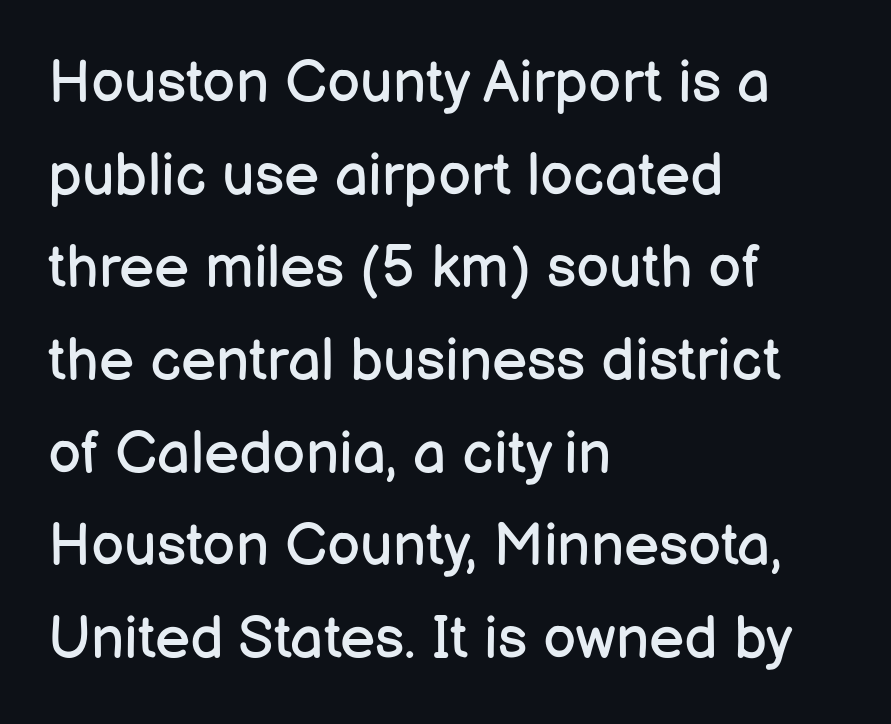
Rule under the text: the space is simply empty. The letterforms sit shoulder to shoulder at normal distance. Do the characters align in a grid? No, the font is proportional. Unlike a traditional serif, this face leaves its strokes unadorned.
